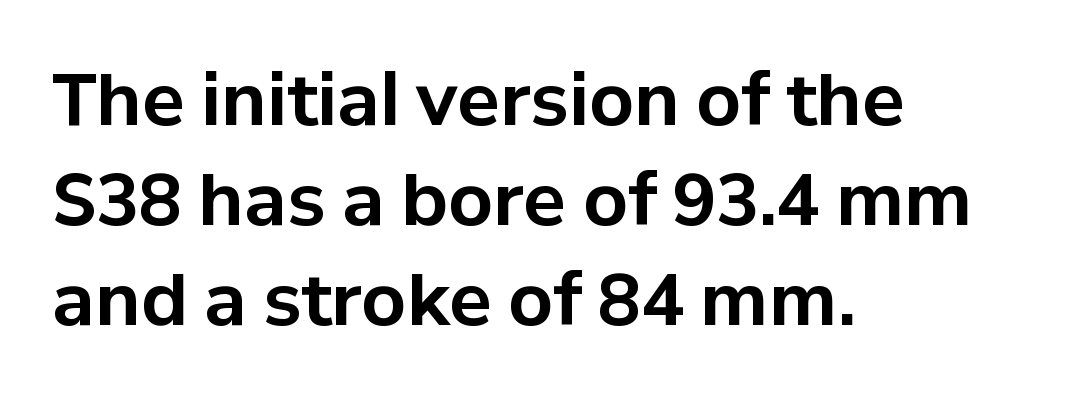
The image shows 71 px bold sans-serif type, upright; set left-aligned, normal line spacing (1.41x), normal letter spacing, not underlined; low stroke contrast and a medium x-height.
